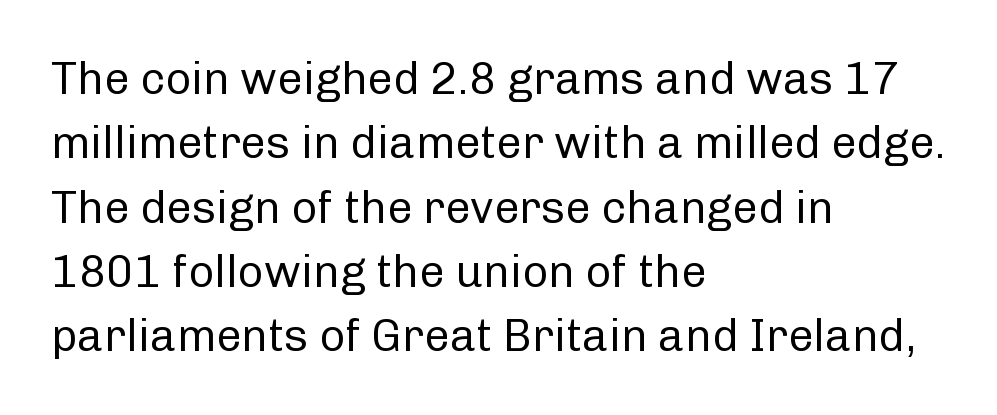
{"serif": "no", "italic": "no", "bold": "no", "weight": "regular", "width": "normal", "stroke_contrast": "low", "x_height": "medium", "monospaced": "no", "underline": "no", "align": "left", "line_spacing": "normal", "line_spacing_ratio": 1.43, "letter_spacing": "normal", "letter_spacing_em": 0.0, "glyph_px": 45}
